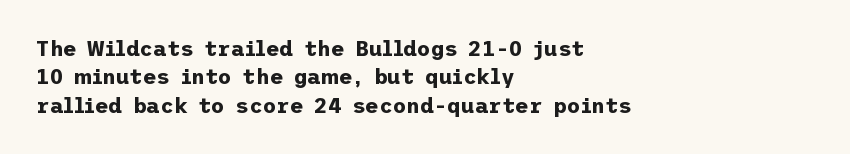
The lines in this sample share a left origin and differ only in where they stop. The block of text has a typical density, with ordinary space between rows. Posture: upright roman. The characters look thick and weighty, a clear bold. Letters rest on an invisible, unmarked baseline. There is no visible air inserted between adjacent glyphs.
